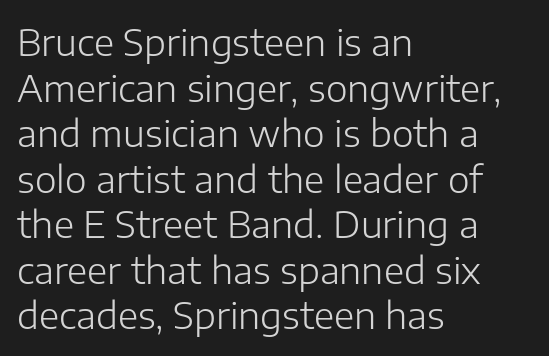
{"serif": "no", "italic": "no", "bold": "no", "weight": "light", "width": "normal", "stroke_contrast": "low", "x_height": "medium", "monospaced": "no", "underline": "no", "align": "left", "line_spacing_ratio": 1.23, "letter_spacing": "normal", "letter_spacing_em": 0.0, "glyph_px": 37}
